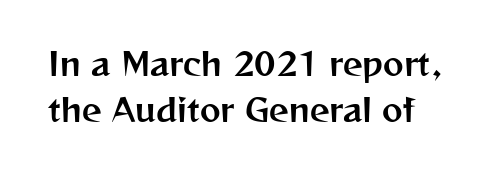
The image shows 31 px sans-serif type, upright; set normal line spacing (1.5x), normal letter spacing, not underlined; medium stroke contrast and a medium x-height.
